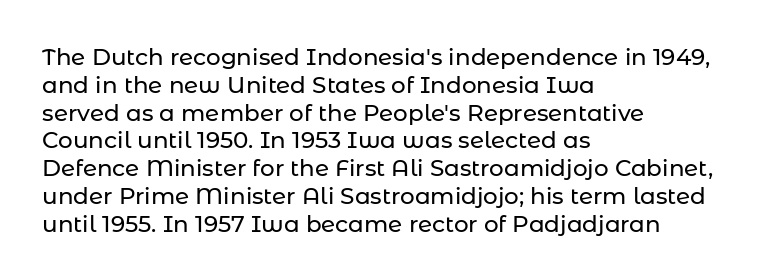
{"italic": "no", "underline": "no", "align": "left", "line_spacing_ratio": 1.21, "letter_spacing": "normal", "letter_spacing_em": 0.0, "glyph_px": 23}
